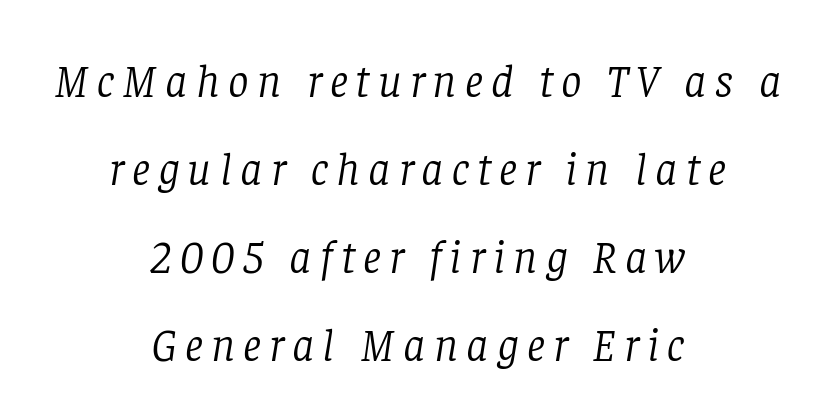
Q: Is the text bold? A: No.
Q: Is the text italic (slanted)? A: Yes, it leans right by about 8 degrees.
Q: Is the typeface a serif or a sans-serif typeface? A: Serif.
Q: Is the text underlined? A: No.
Q: How is the paragraph aligned? A: Centered.
Q: Is the spacing between lines tight, normal or loose? A: Loose.
Q: Width (condensed, normal, or wide)? A: Normal.
Q: Stroke contrast? A: Low.
Q: x-height? A: Large.
Q: Monospaced? A: No.
